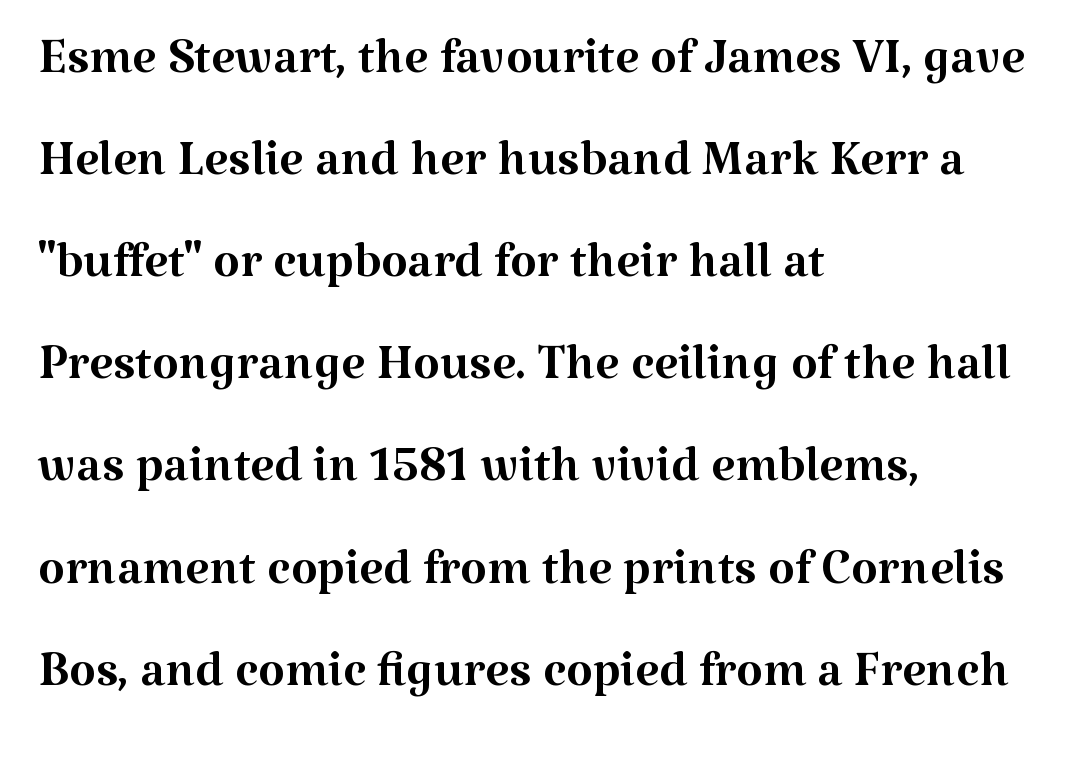
These lines are composed in type with serifs. Descenders hang freely into open space. Designer's note — italics off, roman on. A typesetter would call this zero additional tracking. A classic flush-left, rag-right setting is used for this passage.
